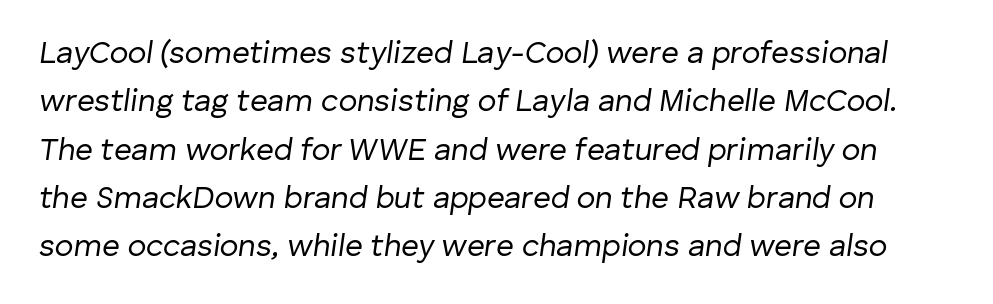
The image shows 31 px regular-weight type, italic (leaning right); set normal line spacing (1.56x), normal letter spacing, not underlined; low stroke contrast and a medium x-height.
